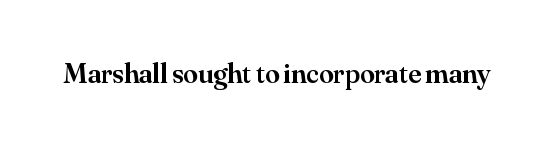
Each glyph is drawn with semibold strokes, heavier than normal yet not fully bold. The letterforms sit shoulder to shoulder at normal distance. You could not count columns in this text — the font is proportionally spaced. Anything drawn beneath the words? Only blank space. The typography opts for an upright posture over an oblique one. The characters display serif detailing at their extremities.
